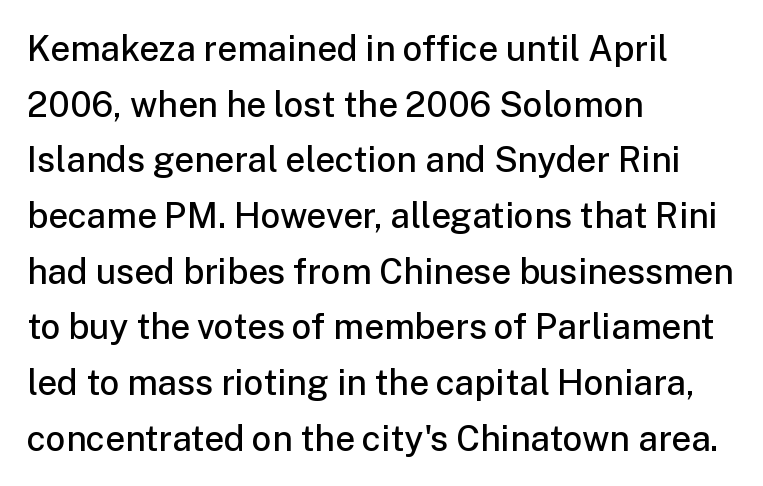
{"serif": "no", "italic": "no", "bold": "semi", "weight": "semibold", "width": "normal", "stroke_contrast": "low", "x_height": "medium", "monospaced": "no", "underline": "no", "align": "left", "line_spacing": "normal", "line_spacing_ratio": 1.59, "letter_spacing": "normal", "letter_spacing_em": 0.0, "glyph_px": 35}
